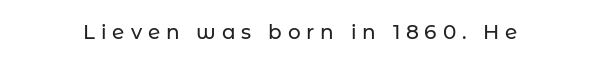
The image shows 20 px text type, upright; set unusually wide letter spacing (+0.29 em), not underlined.
